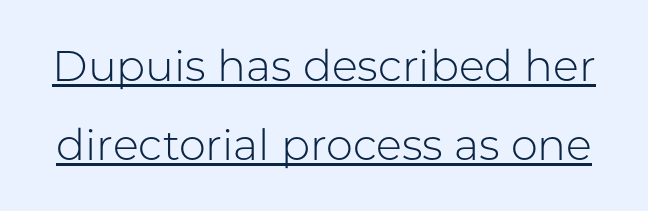
{"serif": "no", "italic": "no", "bold": "no", "weight": "light", "width": "normal", "stroke_contrast": "low", "x_height": "medium", "monospaced": "no", "underline": "yes", "line_spacing_ratio": 1.84, "letter_spacing": "normal", "letter_spacing_em": 0.0, "glyph_px": 43}
